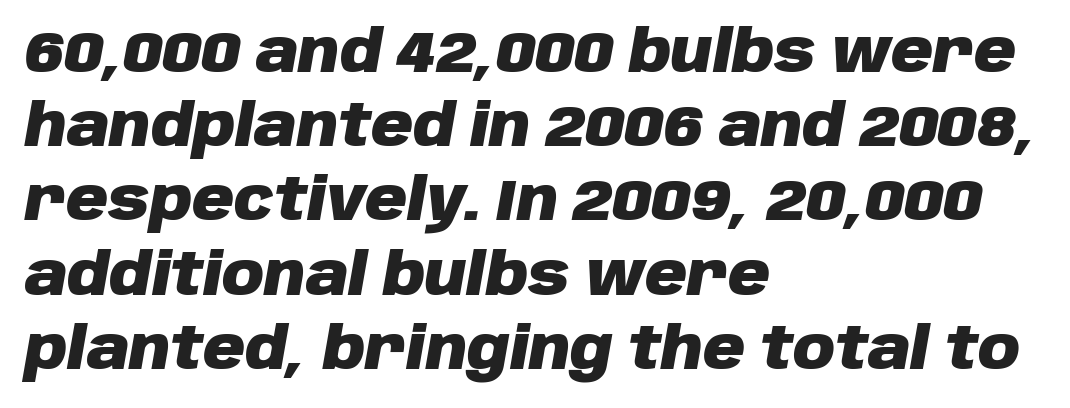
{"italic": "yes", "lean": "right", "slant_degrees": 10, "bold": "yes", "weight": "heavy", "width": "normal", "stroke_contrast": "low", "x_height": "large", "monospaced": "no", "underline": "no", "align": "left", "line_spacing": "normal", "line_spacing_ratio": 1.28, "letter_spacing": "normal", "letter_spacing_em": 0.0, "glyph_px": 58}
